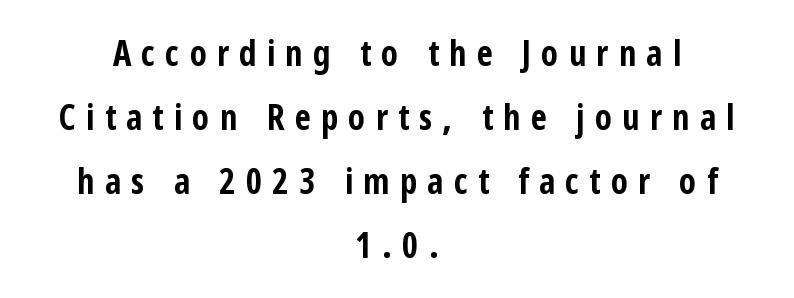
{"serif": "no", "italic": "no", "bold": "yes", "weight": "bold", "width": "condensed", "stroke_contrast": "low", "x_height": "medium", "monospaced": "no", "underline": "no", "align": "center", "line_spacing_ratio": 1.83, "letter_spacing": "wide", "letter_spacing_em": 0.29, "glyph_px": 35}
